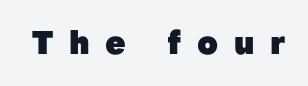
The glyphs in this specimen are sans serif. A clean baseline with only descenders dipping below it. Is there any slant? The stems are plumb. Summary of weight: heavy, a full bold. Think of a printed novel: that variable character pitch is what you see here. The type is letterspaced generously, with wide tracking.
